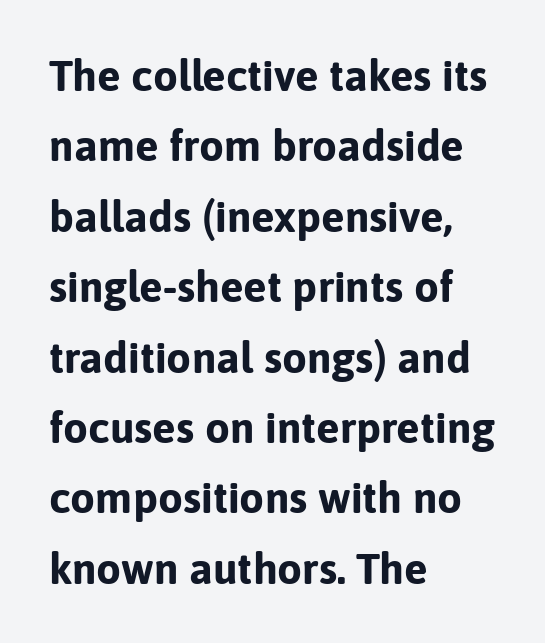
{"serif": "no", "italic": "no", "bold": "yes", "weight": "bold", "width": "normal", "stroke_contrast": "low", "x_height": "medium", "monospaced": "no", "underline": "no", "align": "left", "line_spacing": "normal", "line_spacing_ratio": 1.6, "letter_spacing": "normal", "letter_spacing_em": 0.0, "glyph_px": 44}
